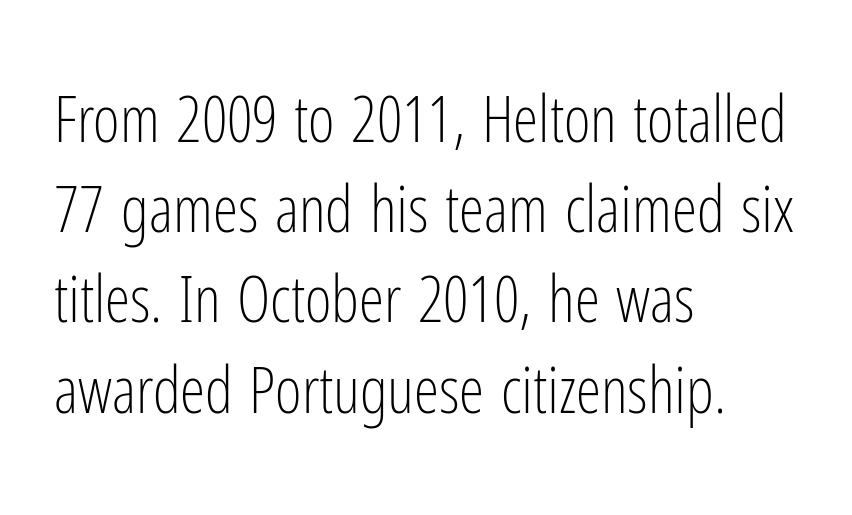
The image shows 64 px light, condensed sans-serif type, upright; set left-aligned, normal line spacing (1.41x), normal letter spacing, not underlined; low stroke contrast and a medium x-height.
